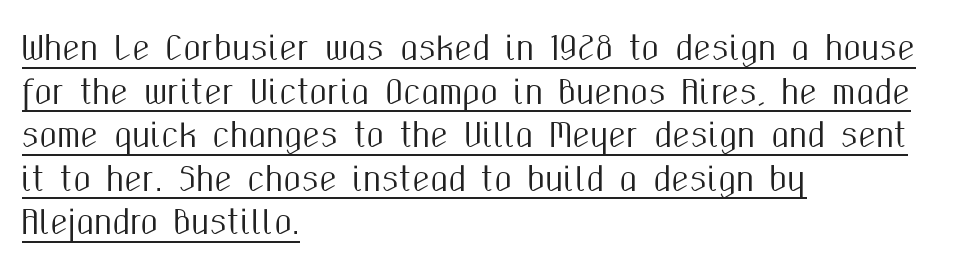
{"serif": "no", "italic": "no", "width": "condensed", "stroke_contrast": "medium", "x_height": "medium", "monospaced": "no", "underline": "yes", "align": "left", "line_spacing": "normal", "line_spacing_ratio": 1.36, "letter_spacing": "normal", "letter_spacing_em": 0.0, "glyph_px": 32}
